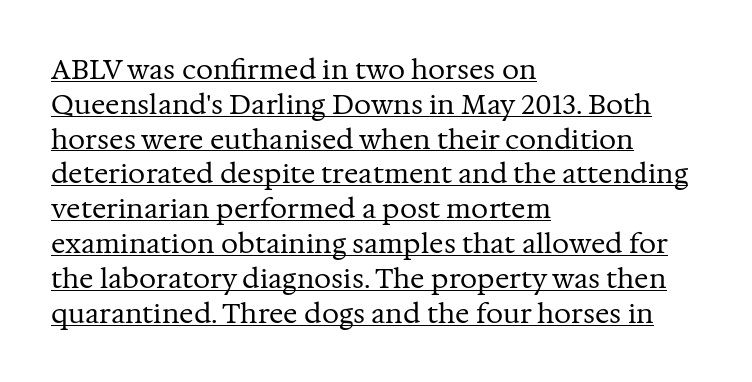
The image shows 27 px text type, upright; set left-aligned, normal line spacing (1.29x), normal letter spacing, underlined.
